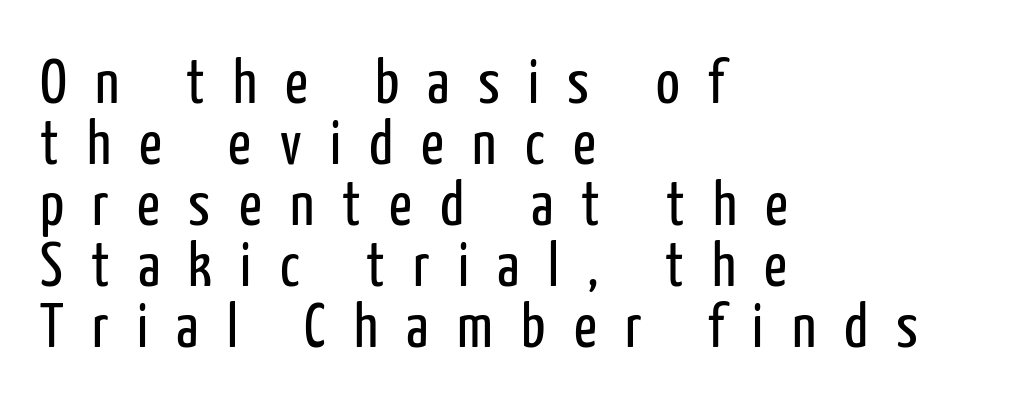
The image shows 63 px regular-weight, condensed sans-serif type, upright; set left-aligned, tight line spacing (0.97x), unusually wide letter spacing (+0.45 em), not underlined; low stroke contrast and a medium x-height.
